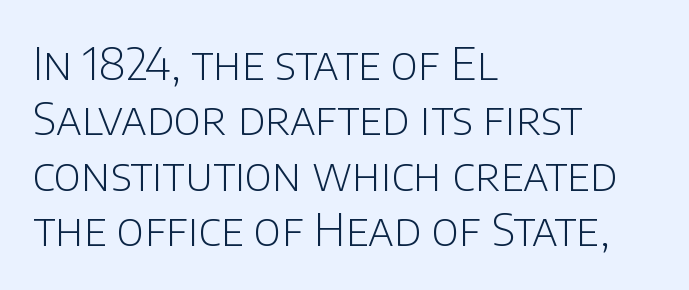
Observe the absence of serifs on each vertical stroke in this sample. Rendered with straight, roman letterforms. Tracking here is standard; glyphs follow each other at the usual distance. A light-to-regular cut is what we see here. The passage is arranged the way most books set body copy — flush left.
